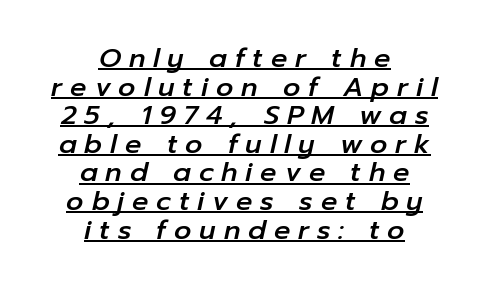
The image shows 27 px text type, italic (leaning right); set centered, tight line spacing (1.06x), unusually wide letter spacing (+0.29 em), underlined.
